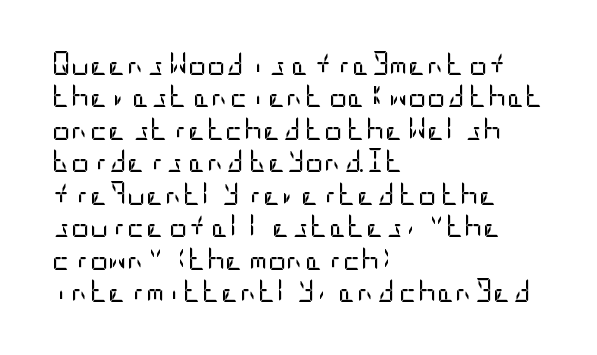
{"italic": "no", "bold": "no", "underline": "no", "align": "left", "line_spacing": "normal", "line_spacing_ratio": 1.41, "letter_spacing": "normal", "letter_spacing_em": 0.0, "glyph_px": 23}
